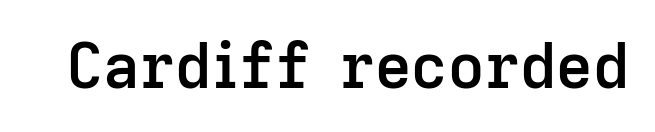
The image shows 63 px semibold sans-serif type, upright; set normal letter spacing, not underlined; low stroke contrast and a medium x-height.
